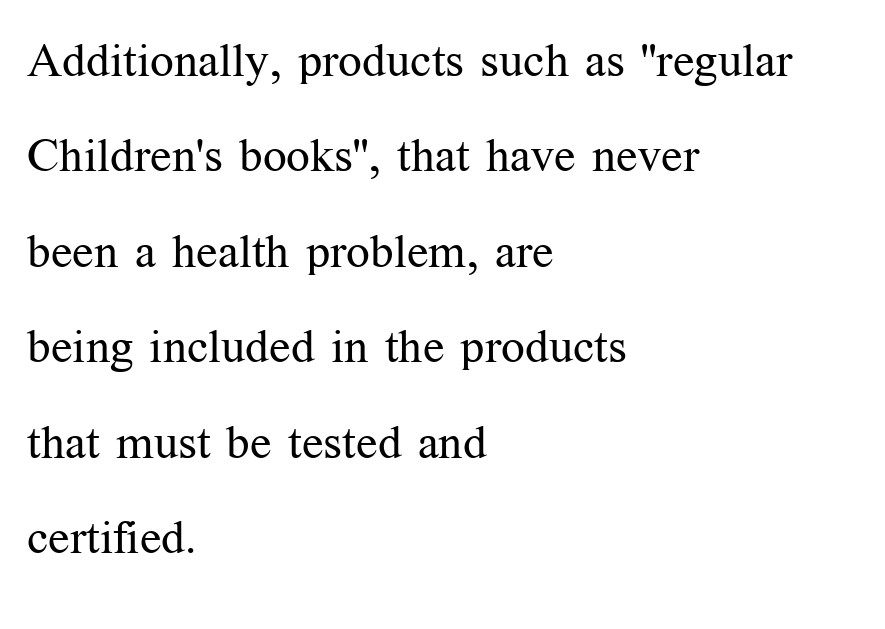
Casual observation: everything's shoved over to the left. Leading: increased. Spacing between characters is what you'd get straight out of the box. Little horizontal feet cap the strokes, marking this as serif type. The face used here is proportionally spaced, like ordinary book or web type. The specimen omits any rule beneath the text block's lines.
